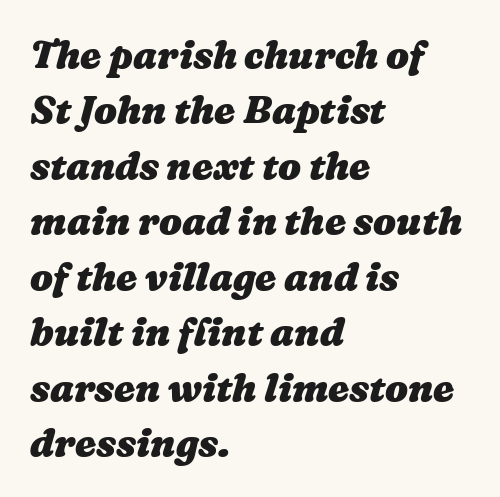
{"bold": "yes", "weight": "heavy", "width": "wide", "stroke_contrast": "medium", "x_height": "medium", "monospaced": "no", "underline": "no", "align": "left", "line_spacing": "normal", "line_spacing_ratio": 1.46, "letter_spacing": "normal", "letter_spacing_em": 0.0, "glyph_px": 38}
